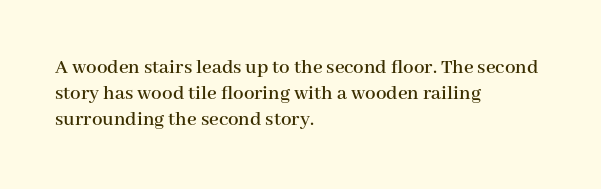
The image shows 21 px text type, upright; set left-aligned, line spacing 1.24x, normal letter spacing, not underlined.
